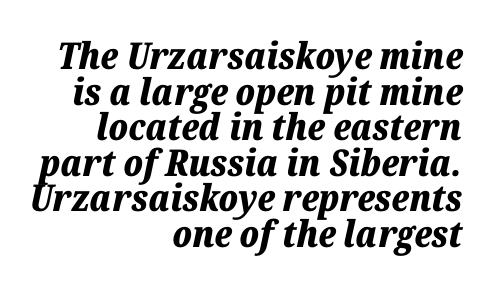
Q: Is the text bold? A: Yes.
Q: Is the text italic (slanted)? A: Yes, it leans right by about 12 degrees.
Q: Is the text underlined? A: No.
Q: How is the paragraph aligned? A: Right-aligned.
Q: Is the spacing between letters normal or unusually wide? A: Normal.
Q: Is the spacing between lines tight, normal or loose? A: Tight.
Q: Width (condensed, normal, or wide)? A: Normal.
Q: Stroke contrast? A: Low.
Q: x-height? A: Medium.
Q: Monospaced? A: No.
